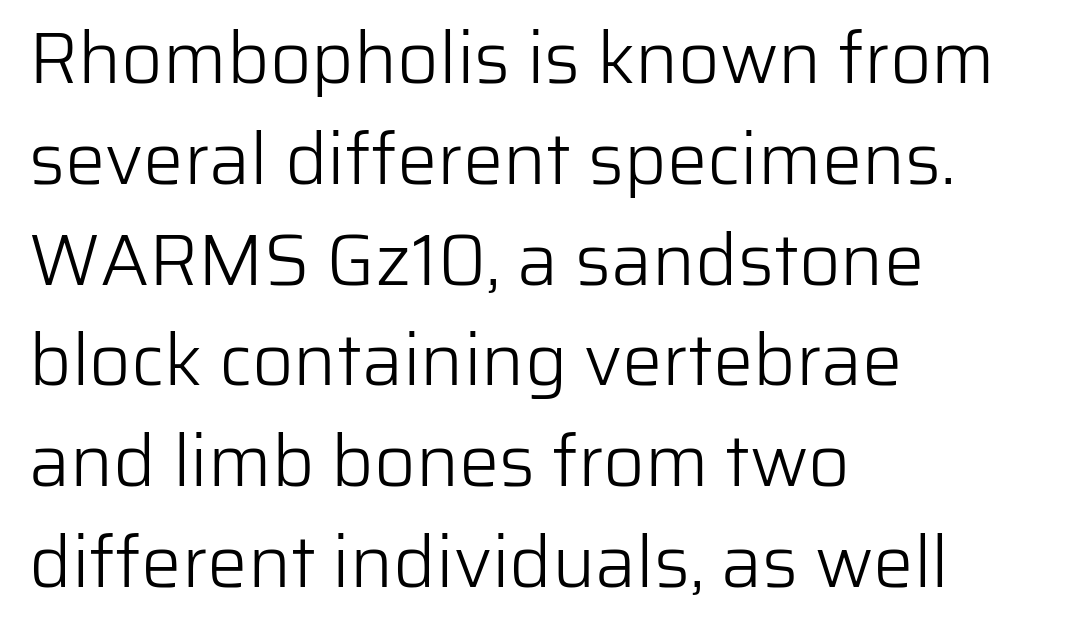
The image shows 72 px light sans-serif type, upright; set left-aligned, normal line spacing (1.4x), normal letter spacing, not underlined; low stroke contrast and a medium x-height.
